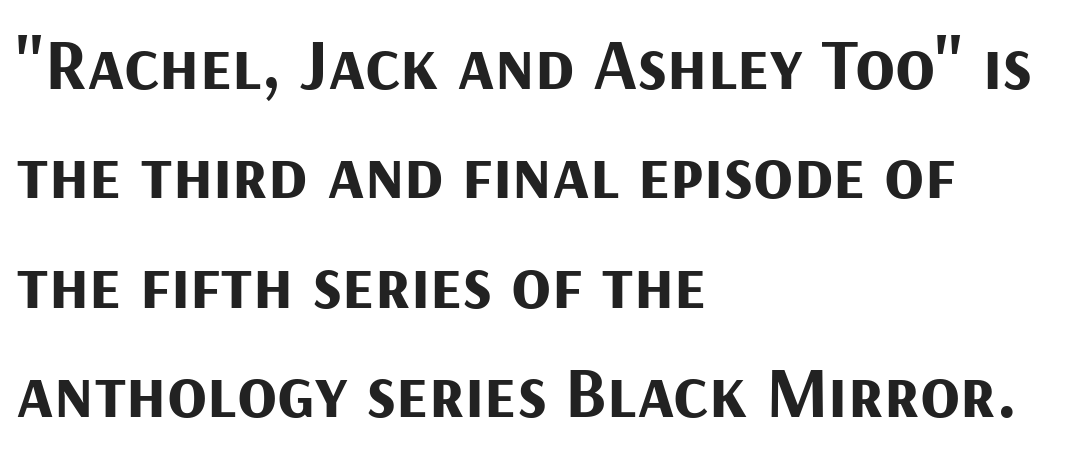
Q: Is the text bold? A: Yes.
Q: Is the text italic (slanted)? A: No, it is upright.
Q: Is the typeface a serif or a sans-serif typeface? A: Sans-serif.
Q: Is the text underlined? A: No.
Q: How is the paragraph aligned? A: Left-aligned.
Q: Is the spacing between letters normal or unusually wide? A: Normal.
Q: Is the spacing between lines tight, normal or loose? A: Normal.
Q: Width (condensed, normal, or wide)? A: Normal.
Q: Stroke contrast? A: Medium.
Q: x-height? A: Medium.
Q: Monospaced? A: No.
